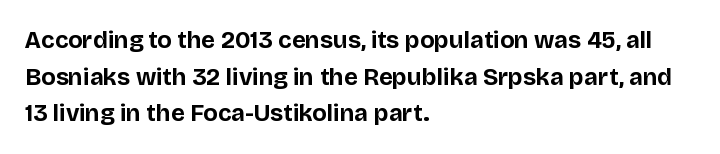
Q: Is the text bold? A: Yes.
Q: Is the text italic (slanted)? A: No, it is upright.
Q: Is the text underlined? A: No.
Q: How is the paragraph aligned? A: Left-aligned.
Q: Is the spacing between letters normal or unusually wide? A: Normal.
Q: Is the spacing between lines tight, normal or loose? A: Normal.
